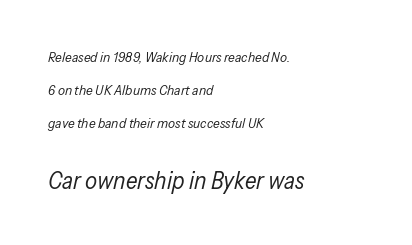
Q: Is the text bold? A: No.
Q: Is the text italic (slanted)? A: Yes, it leans right by about 13 degrees.
Q: Is the text underlined? A: No.
Q: How is the paragraph aligned? A: Left-aligned.
Q: Is the spacing between letters normal or unusually wide? A: Normal.
Q: Is the spacing between lines tight, normal or loose? A: Loose.
Q: Which block of text is set in a larger size, the first (top) or the second (bottom)? A: The second (bottom) one.
